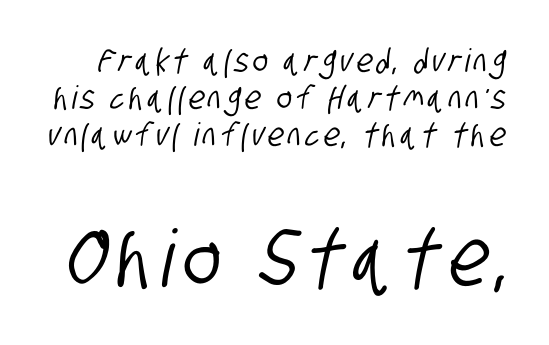
The image shows 79 px condensed sans-serif type; set line spacing 1.16x, not underlined; the second (bottom) block is 2.47x larger; low stroke contrast and a large x-height.
